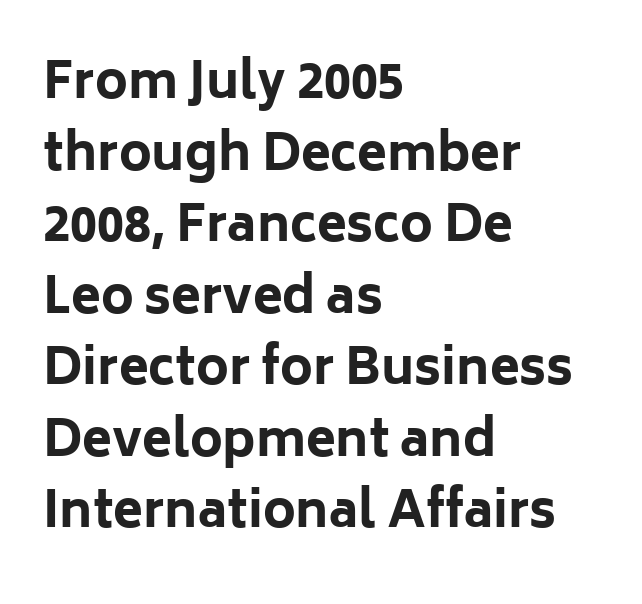
{"serif": "no", "italic": "no", "bold": "yes", "weight": "bold", "width": "normal", "stroke_contrast": "low", "x_height": "medium", "monospaced": "no", "underline": "no", "align": "left", "line_spacing": "normal", "line_spacing_ratio": 1.46, "letter_spacing": "normal", "letter_spacing_em": 0.0, "glyph_px": 49}
